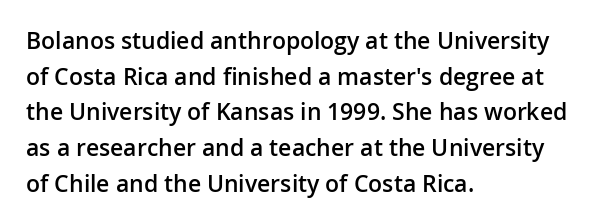
Notice how the passage keeps a crisp vertical edge on the left only. You could call the tracking neutral — neither tight nor loose. Compared with an ordinary text face, these strokes are moderately heavier — a semibold. No italicization has been applied; the sample stays upright.
